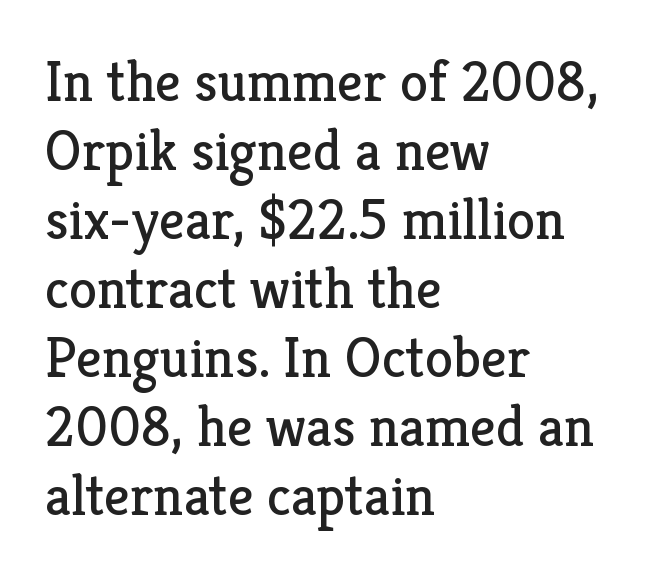
{"serif": "yes", "italic": "no", "bold": "no", "weight": "regular", "width": "normal", "stroke_contrast": "low", "x_height": "medium", "monospaced": "no", "underline": "no", "align": "left", "line_spacing_ratio": 1.21, "letter_spacing": "normal", "letter_spacing_em": 0.0, "glyph_px": 57}
